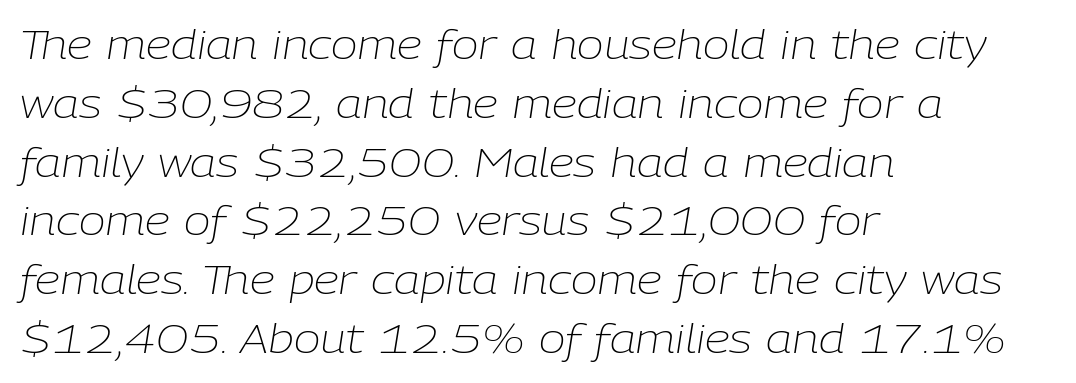
The image shows 40 px light type, italic (leaning right); set left-aligned, normal line spacing (1.47x), normal letter spacing, not underlined; low stroke contrast and a medium x-height.
